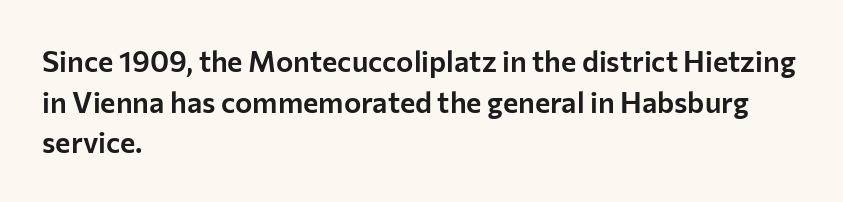
Casual observation: everything's shoved over to the left. Short note: letters normally spaced. Rule under the text: the space is simply empty. Reading down the column, the eye jumps a familiar distance to each next line. Note the varied advance widths — an 'i' is clearly narrower than an 'm'. This sample uses an upright cut, with every glyph sitting square on the baseline.
